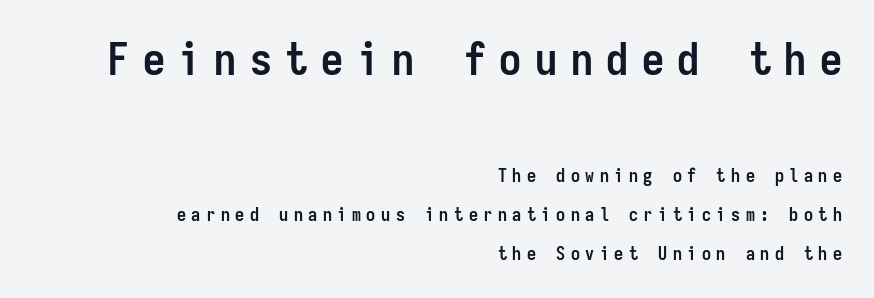
The string is rendered with underlining switched off. Character size in the leading block exceeds that of the trailing block. Interline gaps are noticeably wide in this sample. Ordinary non-slanted type is in use.
